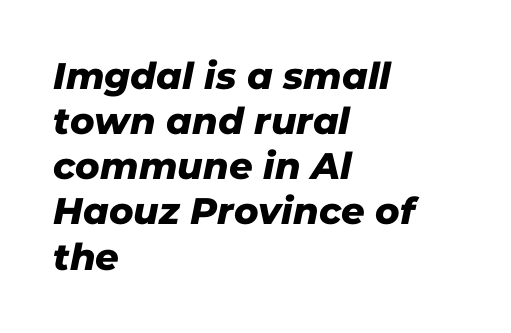
The image shows 37 px sans-serif type; set left-aligned, line spacing 1.22x, normal letter spacing, not underlined; low stroke contrast and a medium x-height.
